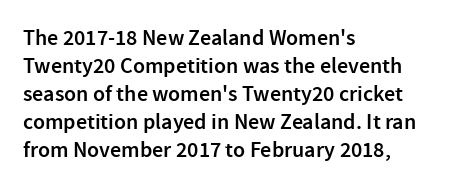
The image shows 22 px text type, upright; set left-aligned, normal line spacing (1.27x), normal letter spacing, not underlined.
